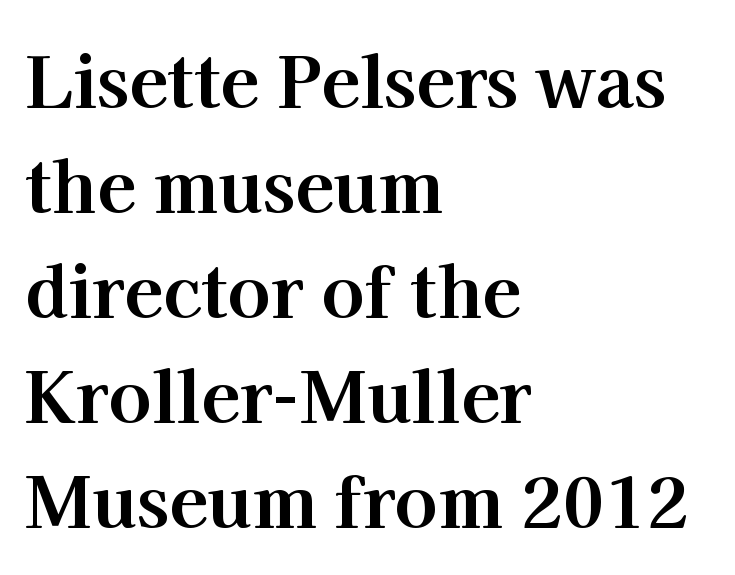
The image shows 71 px bold serif type, upright; set left-aligned, normal line spacing (1.48x), normal letter spacing, not underlined; high stroke contrast and a medium x-height.
